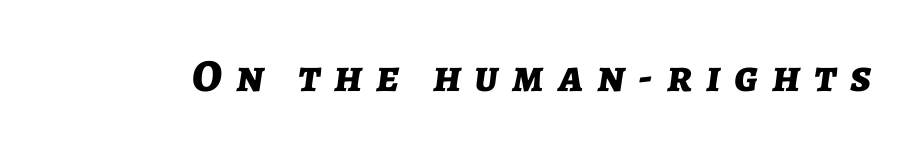
Q: Is the text bold? A: Yes.
Q: Is the text italic (slanted)? A: Yes, it leans right by about 7 degrees.
Q: Is the text underlined? A: No.
Q: Is the spacing between letters normal or unusually wide? A: Unusually wide.
Q: Width (condensed, normal, or wide)? A: Normal.
Q: Stroke contrast? A: Low.
Q: x-height? A: Medium.
Q: Monospaced? A: No.
